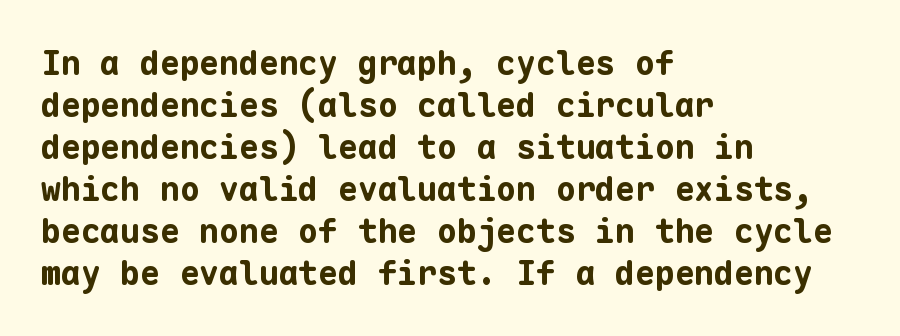
{"serif": "no", "italic": "no", "bold": "yes", "weight": "bold", "width": "normal", "stroke_contrast": "low", "x_height": "medium", "monospaced": "yes", "underline": "no", "align": "left", "line_spacing": "normal", "line_spacing_ratio": 1.27, "letter_spacing": "normal", "letter_spacing_em": 0.0, "glyph_px": 33}
